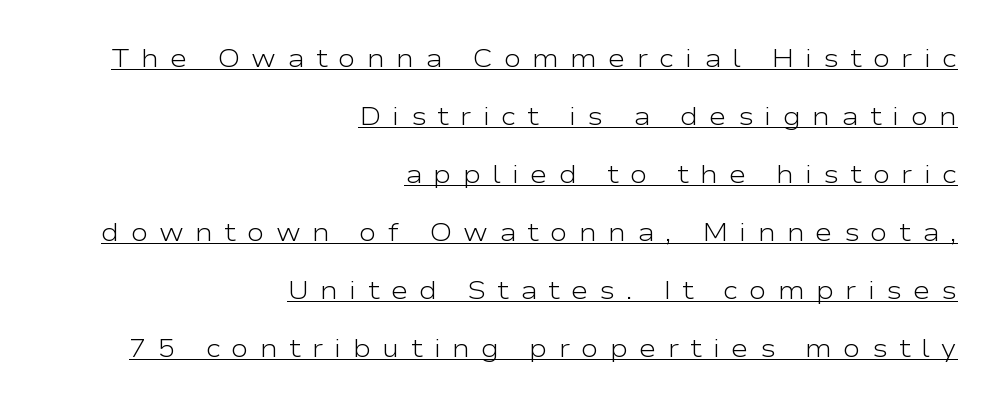
The image shows 26 px text type, upright; set right-aligned, loose line spacing (2.23x), unusually wide letter spacing (+0.43 em), underlined.
